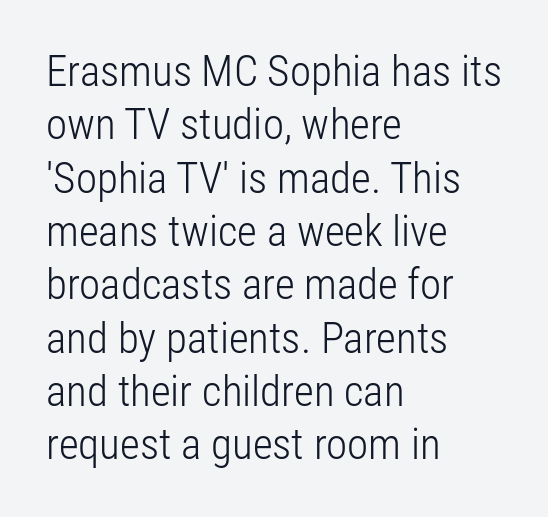
The image shows 43 px light, condensed sans-serif type, upright; set left-aligned, line spacing 1.24x, normal letter spacing, not underlined; low stroke contrast and a medium x-height.
